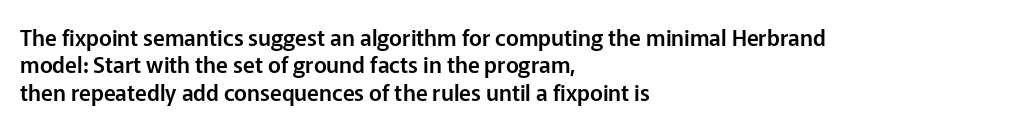
The image shows 22 px text type, upright; set left-aligned, normal line spacing (1.25x), normal letter spacing, not underlined.
